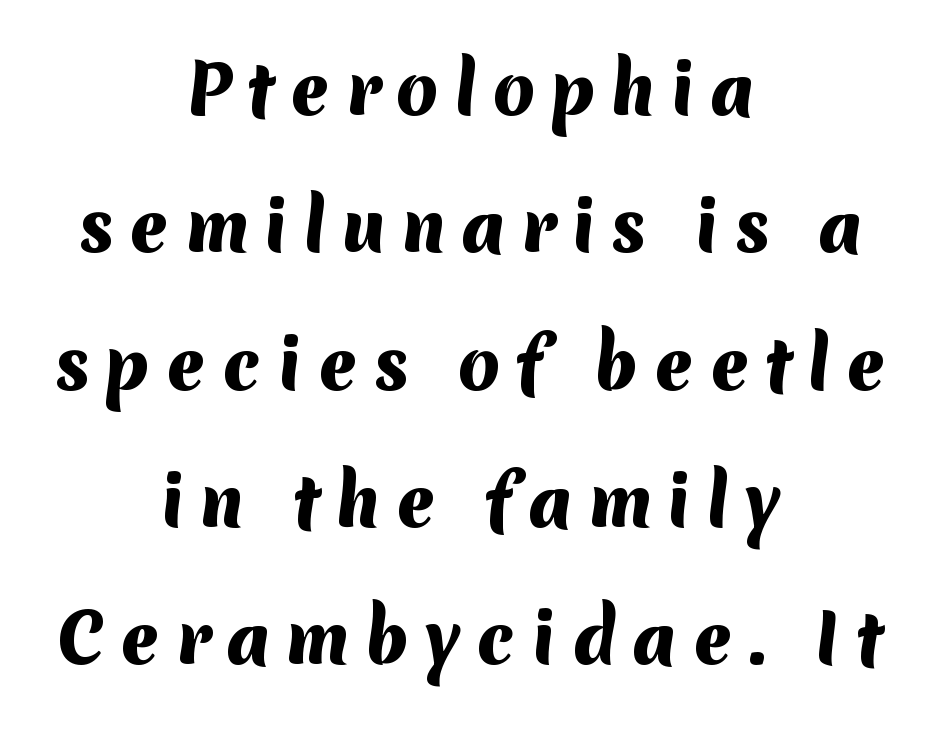
The image shows 68 px heavy sans-serif type; set centered, loose line spacing (2.02x), unusually wide letter spacing (+0.22 em), not underlined; medium stroke contrast and a medium x-height.
